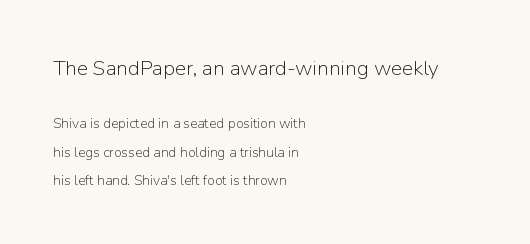
Q: Is the text bold? A: No.
Q: Is the text italic (slanted)? A: No, it is upright.
Q: Is the text underlined? A: No.
Q: How is the paragraph aligned? A: Left-aligned.
Q: Is the spacing between letters normal or unusually wide? A: Normal.
Q: Is the spacing between lines tight, normal or loose? A: Loose.
Q: Which block of text is set in a larger size, the first (top) or the second (bottom)? A: The first (top) one.
